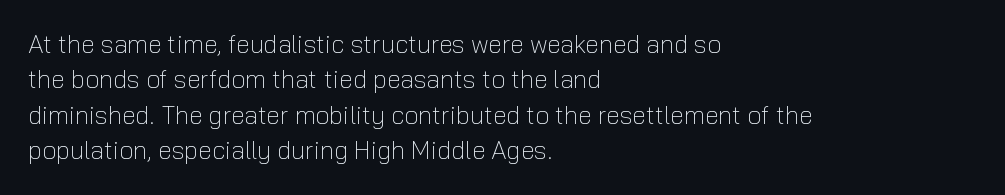
{"italic": "no", "bold": "no", "underline": "no", "align": "left", "line_spacing": "normal", "line_spacing_ratio": 1.42, "letter_spacing": "normal", "letter_spacing_em": 0.0, "glyph_px": 25}
